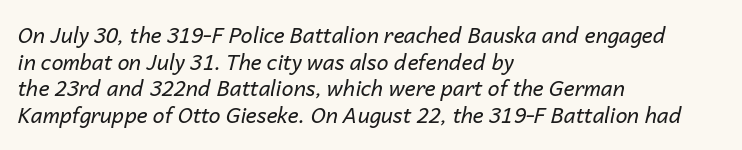
Q: Is the text bold? A: No.
Q: Is the text italic (slanted)? A: Yes, it leans right by about 14 degrees.
Q: Is the text underlined? A: No.
Q: How is the paragraph aligned? A: Left-aligned.
Q: Is the spacing between letters normal or unusually wide? A: Normal.
Q: Is the spacing between lines tight, normal or loose? A: Normal.
